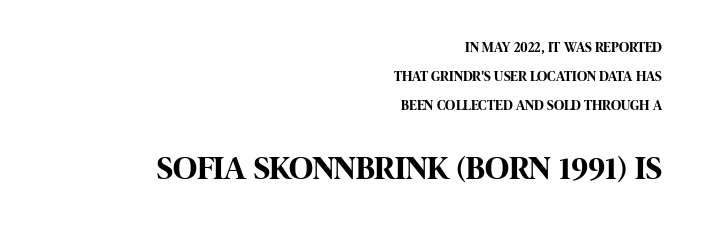
Q: Is the text bold? A: Yes.
Q: Is the text italic (slanted)? A: No, it is upright.
Q: Is the typeface a serif or a sans-serif typeface? A: Sans-serif.
Q: Is the text underlined? A: No.
Q: How is the paragraph aligned? A: Right-aligned.
Q: Is the spacing between letters normal or unusually wide? A: Normal.
Q: Is the spacing between lines tight, normal or loose? A: Loose.
Q: Which block of text is set in a larger size, the first (top) or the second (bottom)? A: The second (bottom) one.
Q: Width (condensed, normal, or wide)? A: Condensed.
Q: Stroke contrast? A: High.
Q: x-height? A: Large.
Q: Monospaced? A: No.
